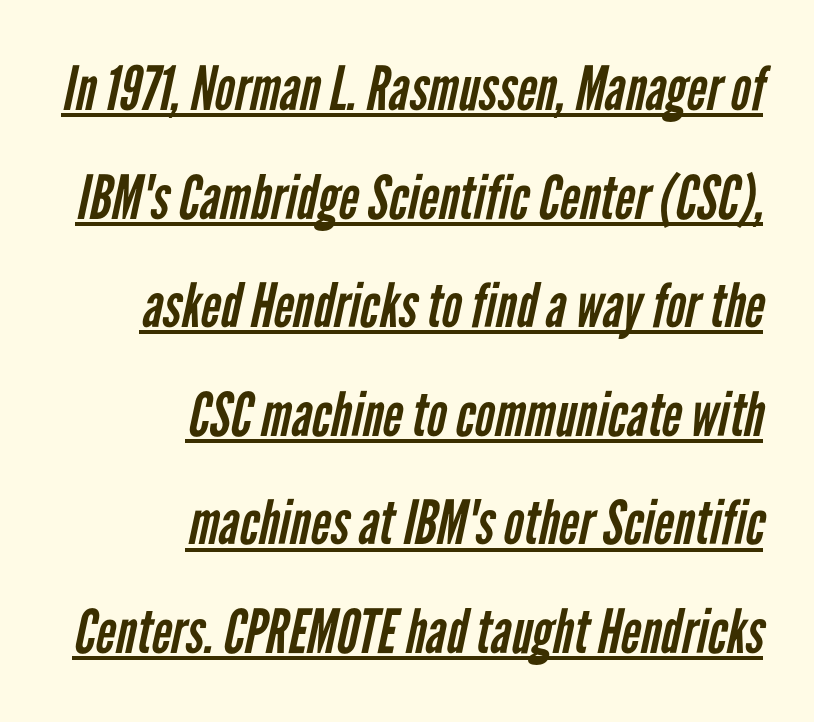
Q: Is the text bold? A: No.
Q: Is the typeface a serif or a sans-serif typeface? A: Sans-serif.
Q: Is the text underlined? A: Yes.
Q: How is the paragraph aligned? A: Right-aligned.
Q: Is the spacing between letters normal or unusually wide? A: Normal.
Q: Width (condensed, normal, or wide)? A: Condensed.
Q: Stroke contrast? A: Low.
Q: x-height? A: Medium.
Q: Monospaced? A: No.
